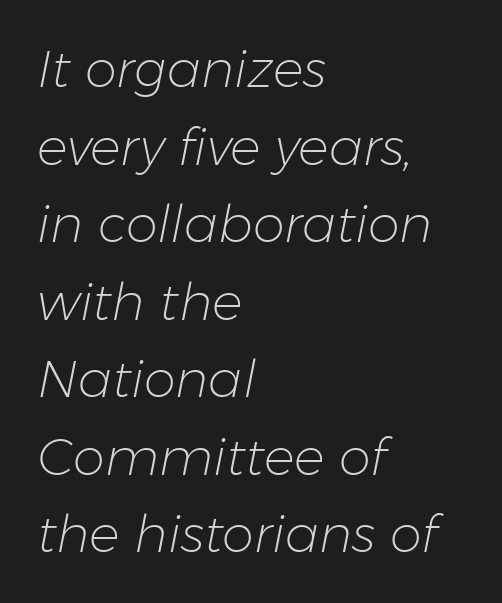
The vertical gap from one line to the next is medium. The glyphs are unaccompanied by any horizontal stroke below them. This sample is left-justified, so line endings fall wherever the words run out. The rendering uses natural spacing where letterforms have individual widths.
